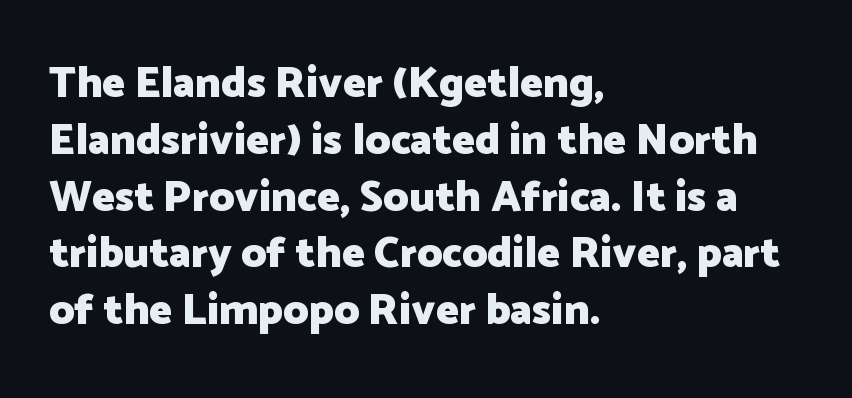
Q: Is the text bold? A: Yes.
Q: Is the text italic (slanted)? A: No, it is upright.
Q: Is the typeface a serif or a sans-serif typeface? A: Sans-serif.
Q: Is the text underlined? A: No.
Q: How is the paragraph aligned? A: Left-aligned.
Q: Is the spacing between letters normal or unusually wide? A: Normal.
Q: Is the spacing between lines tight, normal or loose? A: Normal.
Q: Width (condensed, normal, or wide)? A: Normal.
Q: Stroke contrast? A: Low.
Q: x-height? A: Medium.
Q: Monospaced? A: No.
